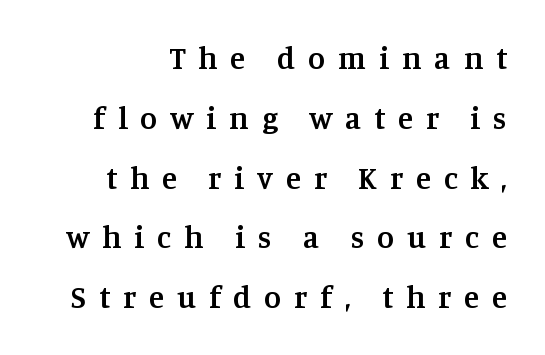
Has an underline been added? It has not. The font's upright variant was chosen for this text. How heavy is the stroke? Medium-heavy — a semibold, shy of bold. Students, observe: this is what heavily led, spacious text looks like.
